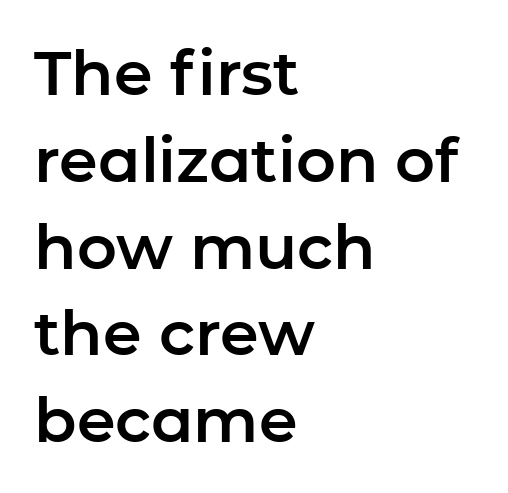
The leading is moderate, giving the passage an even texture. The letters advance in unequal steps, a hallmark of proportional type. Which margin do the lines hug? The left one — the right edge is uneven. Stroke terminals: plain, sans-serif. Descenders are the only things crossing below the line.
